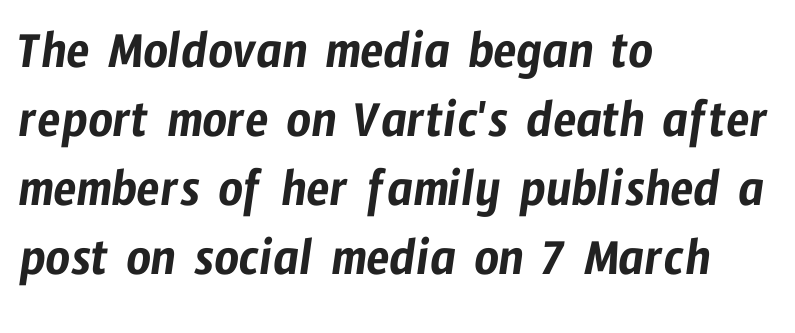
{"serif": "no", "width": "condensed", "stroke_contrast": "low", "x_height": "medium", "monospaced": "no", "underline": "no", "align": "left", "line_spacing": "normal", "line_spacing_ratio": 1.28, "letter_spacing": "normal", "letter_spacing_em": 0.0, "glyph_px": 54}
